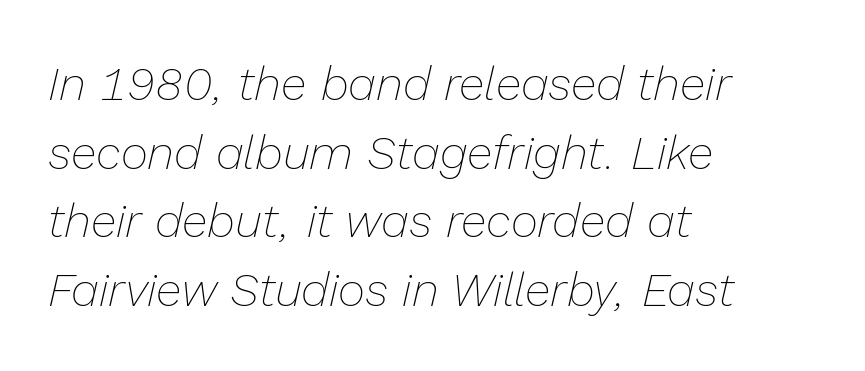
The image shows 47 px thin type, italic (leaning right); set left-aligned, normal line spacing (1.46x), normal letter spacing, not underlined; low stroke contrast and a medium x-height.
